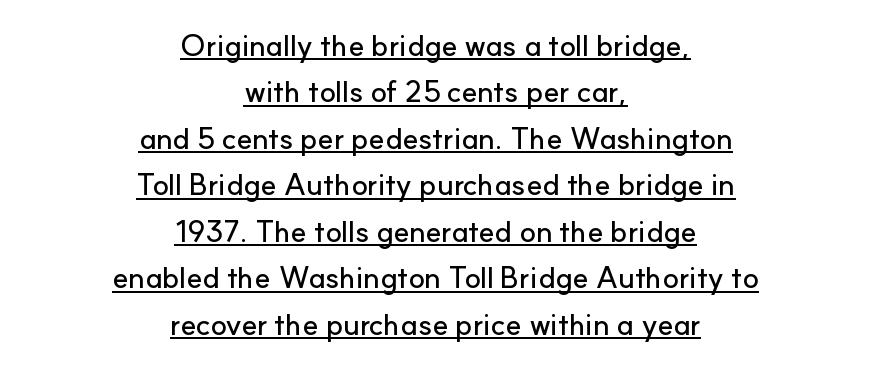
The type sits square on the baseline with zero lean. Vertically, the passage feels balanced, rows spaced as you'd expect. This sample carries an underscore along the baseline area. Spacing verdict: proportional, widths tailored to each character.
